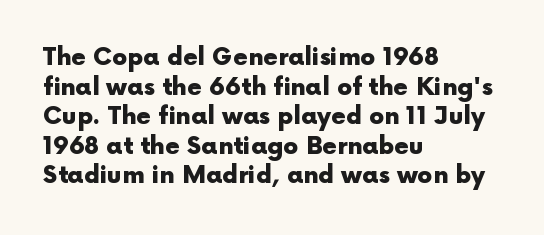
Q: Is the text bold? A: Yes.
Q: Is the text italic (slanted)? A: No, it is upright.
Q: Is the text underlined? A: No.
Q: How is the paragraph aligned? A: Left-aligned.
Q: Is the spacing between letters normal or unusually wide? A: Normal.
